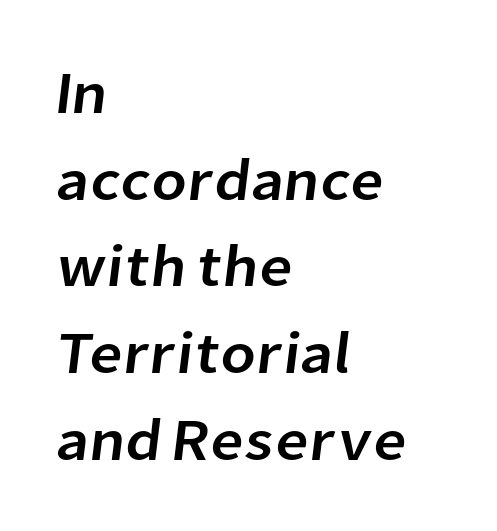
Q: Is the typeface a serif or a sans-serif typeface? A: Sans-serif.
Q: Is the text underlined? A: No.
Q: How is the paragraph aligned? A: Left-aligned.
Q: Is the spacing between letters normal or unusually wide? A: Normal.
Q: Is the spacing between lines tight, normal or loose? A: Normal.
Q: Width (condensed, normal, or wide)? A: Normal.
Q: Stroke contrast? A: Low.
Q: x-height? A: Medium.
Q: Monospaced? A: No.
